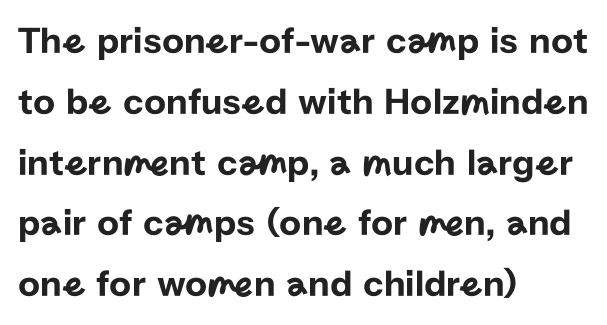
The image shows 38 px sans-serif type, upright; set left-aligned, normal line spacing (1.6x), normal letter spacing, not underlined; low stroke contrast and a medium x-height.
